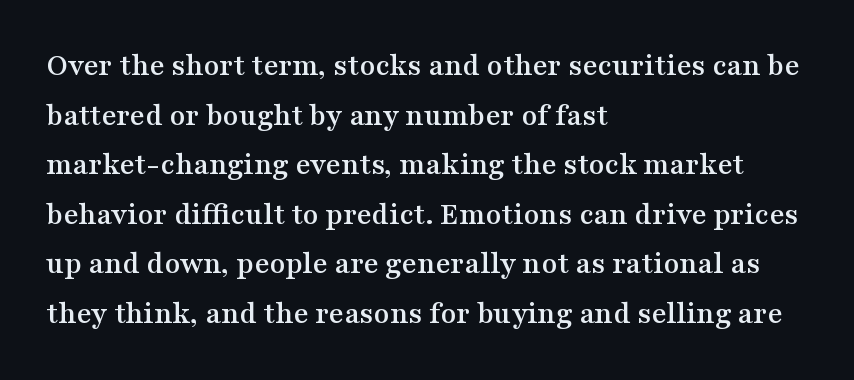
The image shows 32 px wide serif type, upright; set left-aligned, normal line spacing (1.55x), normal letter spacing, not underlined; medium stroke contrast and a medium x-height.
